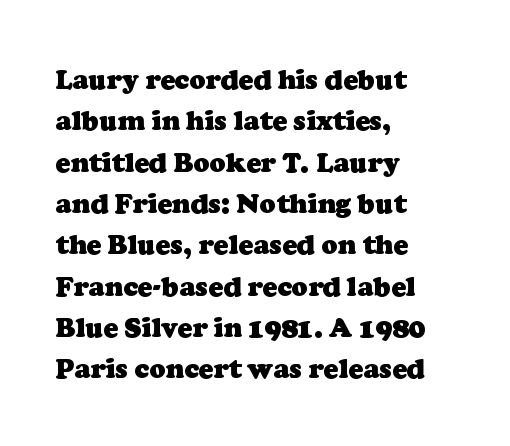
Q: Is the text bold? A: Yes.
Q: Is the text underlined? A: No.
Q: How is the paragraph aligned? A: Left-aligned.
Q: Is the spacing between letters normal or unusually wide? A: Normal.
Q: Is the spacing between lines tight, normal or loose? A: Normal.
